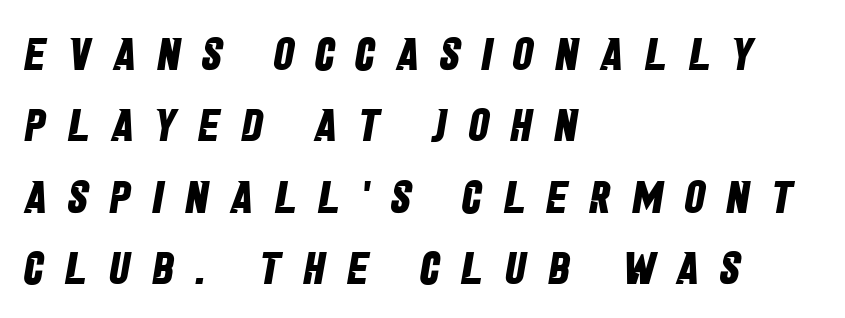
The image shows 46 px bold, condensed sans-serif type; set left-aligned, normal line spacing (1.55x), unusually wide letter spacing (+0.47 em), not underlined; low stroke contrast and a large x-height.
